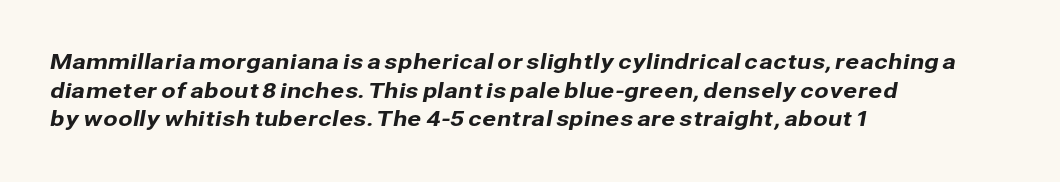
If you drew a ruler down the left edge, every line would touch it. Lines of text with bare space underneath. Regarding leading, the lines here are spaced in the standard way. Standard letterfit; no display-style spreading of the glyphs.
